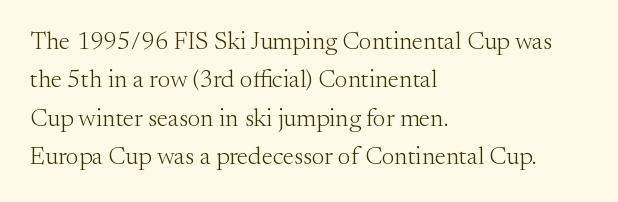
Q: Is the text bold? A: No.
Q: Is the text italic (slanted)? A: No, it is upright.
Q: Is the text underlined? A: No.
Q: How is the paragraph aligned? A: Left-aligned.
Q: Is the spacing between letters normal or unusually wide? A: Normal.
Q: Is the spacing between lines tight, normal or loose? A: Normal.
